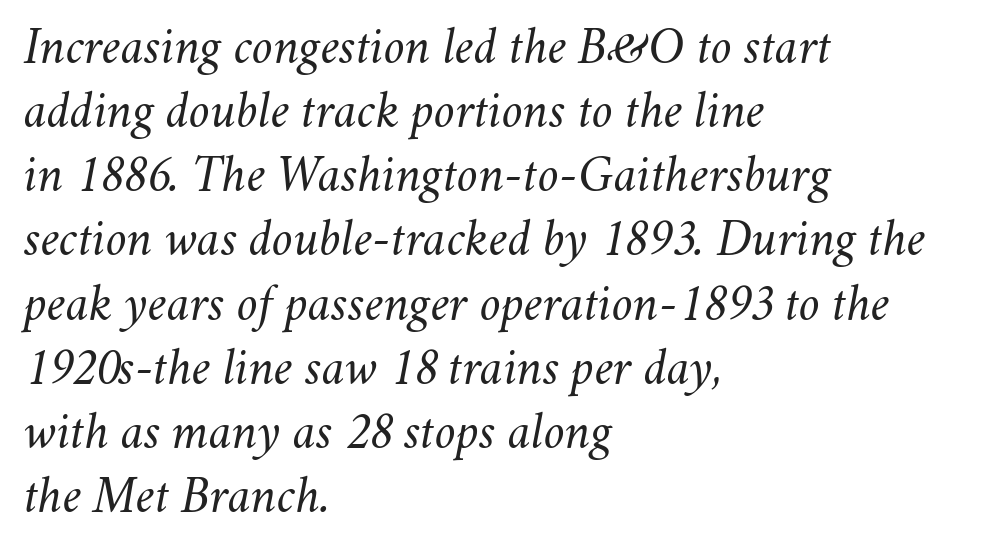
The face used here is rendered with its standard letterfit. The passage shown leans; its letterforms are oblique. The letterforms sit at book weight or below. The setting favours the left margin, as ordinary paragraphs usually do. Here the designer chose a conventional face with non-uniform glyph widths.
